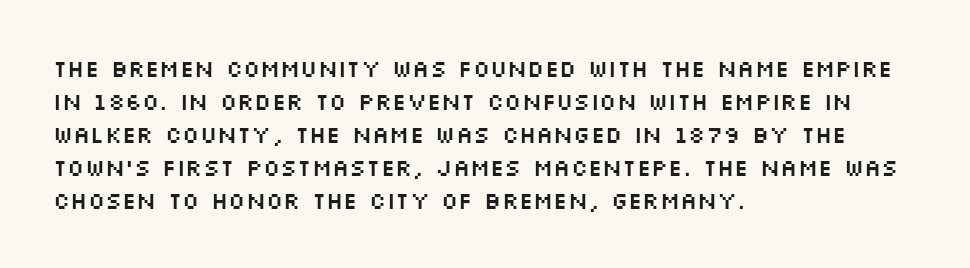
Q: Is the text italic (slanted)? A: No, it is upright.
Q: Is the text underlined? A: No.
Q: How is the paragraph aligned? A: Left-aligned.
Q: Is the spacing between letters normal or unusually wide? A: Normal.
Q: Is the spacing between lines tight, normal or loose? A: Normal.
